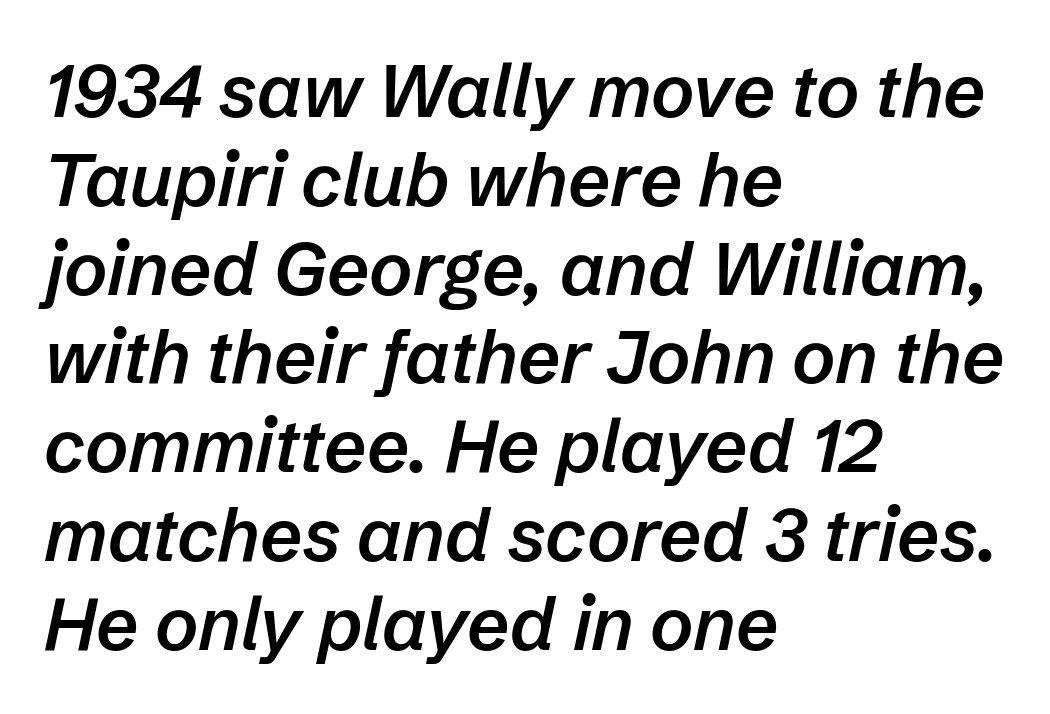
{"italic": "yes", "lean": "right", "slant_degrees": 12, "bold": "semi", "weight": "semibold", "width": "normal", "stroke_contrast": "low", "x_height": "medium", "monospaced": "no", "underline": "no", "align": "left", "line_spacing_ratio": 1.2, "letter_spacing": "normal", "letter_spacing_em": 0.0, "glyph_px": 74}
